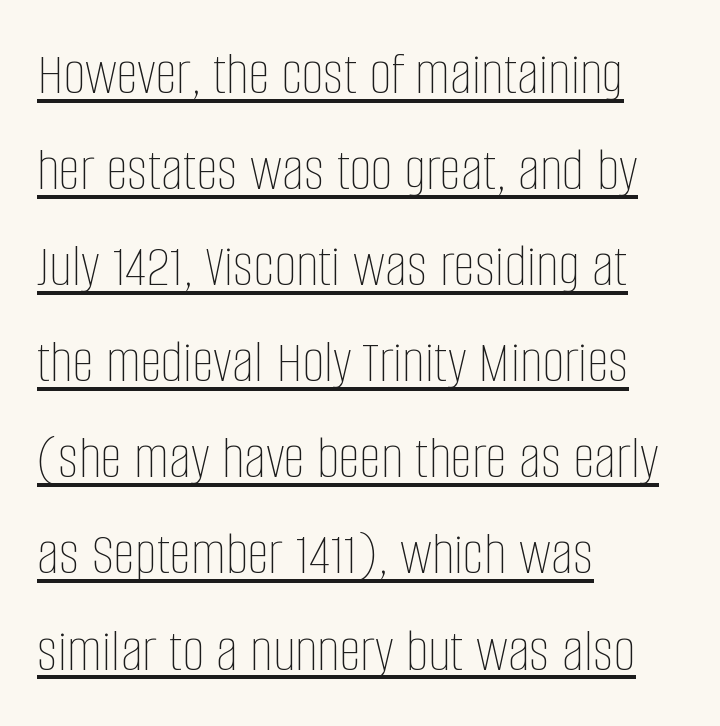
Counters stay open thanks to moderate or lighter strokes. Regular leading. Is the letter spacing exaggerated? No — it looks like the ordinary default. Character widths vary here, with narrow letters taking less room than wide ones. Does the lettering tilt? It doesn't — this is upright. This rendering uses left alignment, leaving the right contour irregular.
